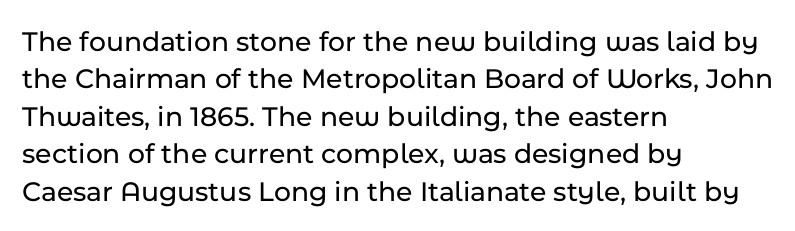
Q: Is the text italic (slanted)? A: No, it is upright.
Q: Is the typeface a serif or a sans-serif typeface? A: Sans-serif.
Q: Is the text underlined? A: No.
Q: How is the paragraph aligned? A: Left-aligned.
Q: Is the spacing between letters normal or unusually wide? A: Normal.
Q: Is the spacing between lines tight, normal or loose? A: Normal.
Q: Width (condensed, normal, or wide)? A: Normal.
Q: Stroke contrast? A: Low.
Q: x-height? A: Medium.
Q: Monospaced? A: No.
